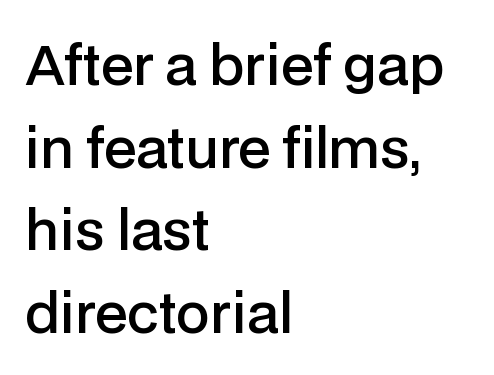
Q: Is the text bold? A: Semi-bold.
Q: Is the text italic (slanted)? A: No, it is upright.
Q: Is the typeface a serif or a sans-serif typeface? A: Sans-serif.
Q: Is the text underlined? A: No.
Q: How is the paragraph aligned? A: Left-aligned.
Q: Is the spacing between letters normal or unusually wide? A: Normal.
Q: Is the spacing between lines tight, normal or loose? A: Normal.
Q: Width (condensed, normal, or wide)? A: Normal.
Q: Stroke contrast? A: Low.
Q: x-height? A: Medium.
Q: Monospaced? A: No.
